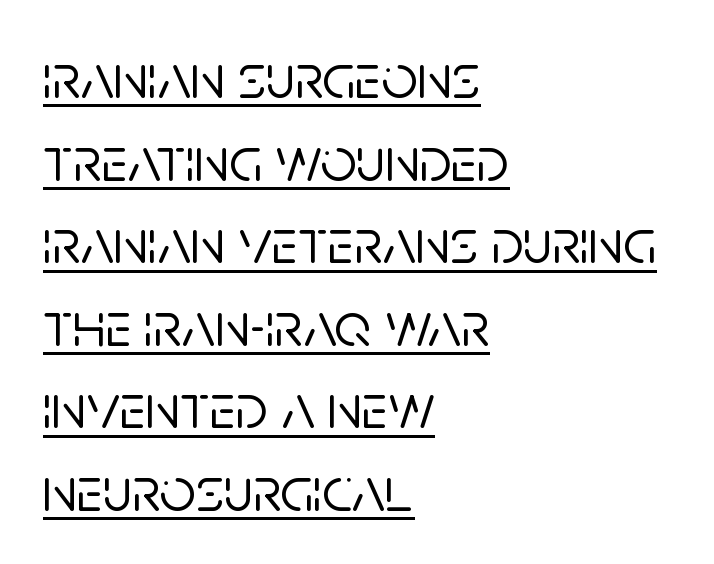
Q: Is the text italic (slanted)? A: No, it is upright.
Q: Is the typeface a serif or a sans-serif typeface? A: Sans-serif.
Q: Is the text underlined? A: Yes.
Q: How is the paragraph aligned? A: Left-aligned.
Q: Is the spacing between letters normal or unusually wide? A: Normal.
Q: Is the spacing between lines tight, normal or loose? A: Normal.
Q: Width (condensed, normal, or wide)? A: Normal.
Q: Stroke contrast? A: Low.
Q: x-height? A: Large.
Q: Monospaced? A: No.
